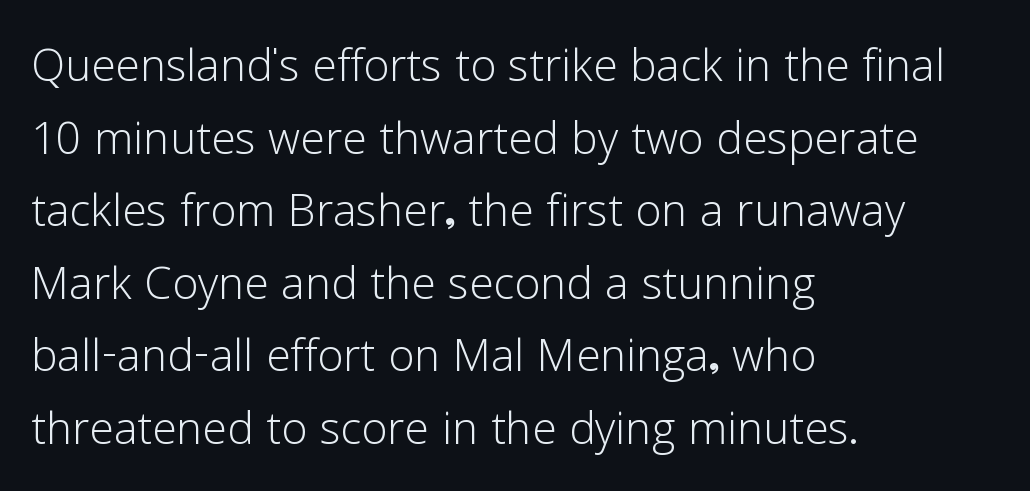
{"serif": "no", "italic": "no", "bold": "no", "weight": "light", "width": "normal", "stroke_contrast": "low", "x_height": "medium", "monospaced": "no", "underline": "no", "align": "left", "line_spacing_ratio": 1.23, "letter_spacing": "normal", "letter_spacing_em": 0.0, "glyph_px": 59}
